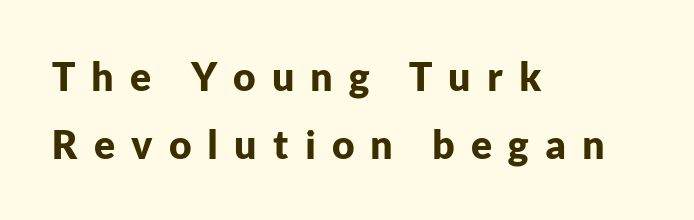
These lines have a slow, spaced-out rhythm from letter to letter. Quick note: underline off. Designer's note — italics off, roman on. The setting favours the left margin, as ordinary paragraphs usually do. Observe the absence of serifs on each vertical stroke in this sample. Heft: maximum for text — a bold.
